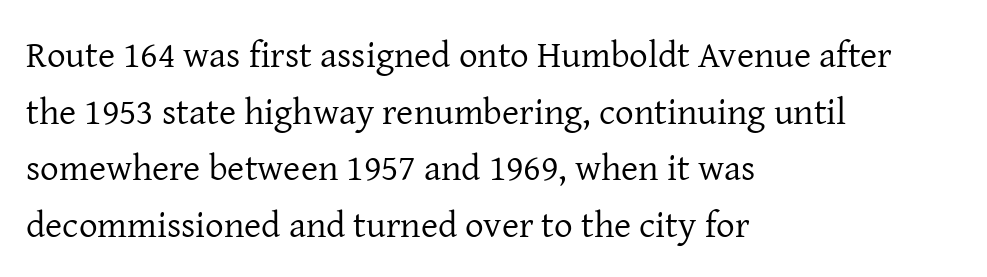
{"serif": "yes", "italic": "no", "bold": "no", "weight": "regular", "width": "normal", "stroke_contrast": "low", "x_height": "medium", "monospaced": "no", "underline": "no", "align": "left", "line_spacing": "normal", "line_spacing_ratio": 1.53, "letter_spacing": "normal", "letter_spacing_em": 0.0, "glyph_px": 37}
